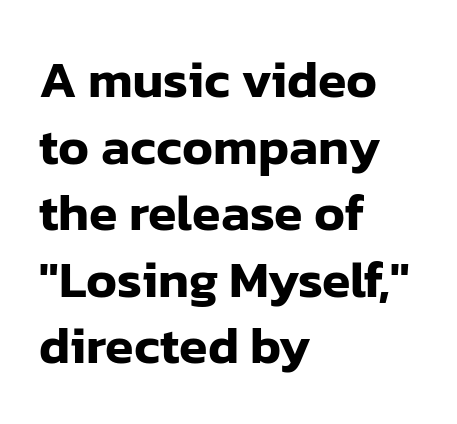
The image shows 52 px sans-serif type, upright; set left-aligned, normal line spacing (1.28x), normal letter spacing, not underlined; low stroke contrast and a medium x-height.
